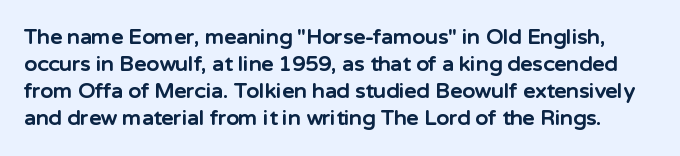
Q: Is the text bold? A: Yes.
Q: Is the text italic (slanted)? A: No, it is upright.
Q: Is the text underlined? A: No.
Q: Is the spacing between letters normal or unusually wide? A: Normal.
Q: Is the spacing between lines tight, normal or loose? A: Normal.
